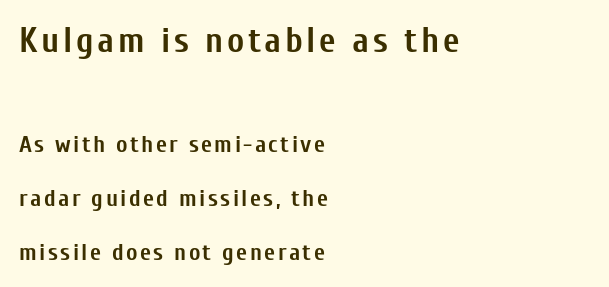
The image shows 36 px semibold, condensed sans-serif type, upright; set left-aligned, loose line spacing (2.27x), not underlined; the first (top) block is 1.5x larger; low stroke contrast and a medium x-height.
